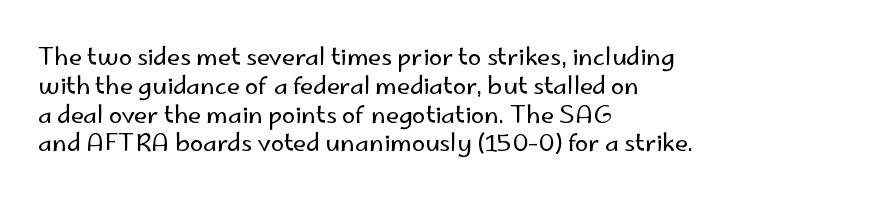
{"italic": "no", "bold": "no", "underline": "no", "align": "left", "line_spacing_ratio": 1.2, "letter_spacing": "normal", "letter_spacing_em": 0.0, "glyph_px": 24}
